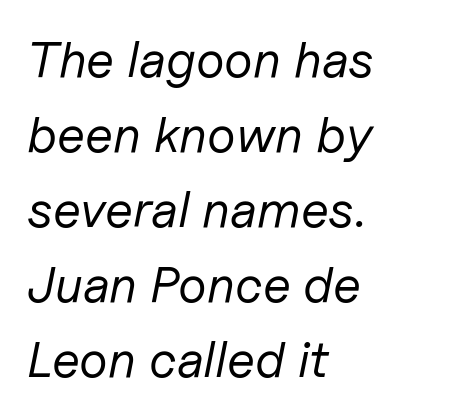
Q: Is the text bold? A: No.
Q: Is the text italic (slanted)? A: Yes, it leans right by about 11 degrees.
Q: Is the text underlined? A: No.
Q: How is the paragraph aligned? A: Left-aligned.
Q: Is the spacing between letters normal or unusually wide? A: Normal.
Q: Is the spacing between lines tight, normal or loose? A: Normal.
Q: Width (condensed, normal, or wide)? A: Normal.
Q: Stroke contrast? A: Low.
Q: x-height? A: Medium.
Q: Monospaced? A: No.
